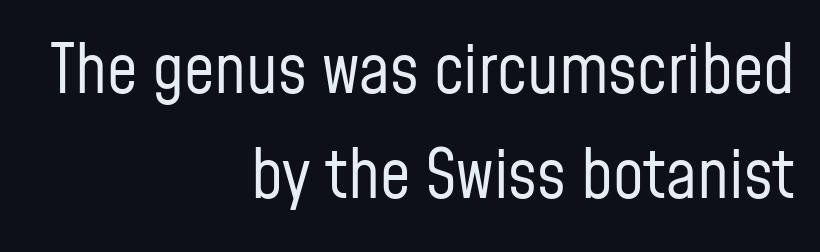
This is not heavy type; no bold has been used. When letters stand straight like this, we call the style roman or upright. Character widths vary here, with narrow letters taking less room than wide ones. The rows are spaced the way most documents space them. No extra tracking has been applied to these lines.
